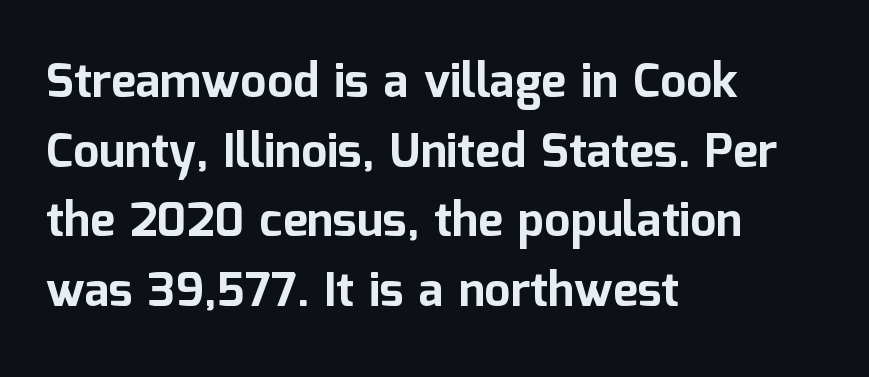
This sample uses a sans-serif face. Unlike italic type, these characters show no tilt at all. There is no visible air inserted between adjacent glyphs. Words float on clear page, feet unadorned. Strokes here are thick enough to call this a true bold.
